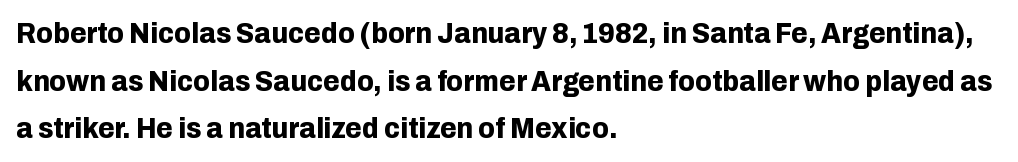
The image shows 30 px bold sans-serif type, upright; set left-aligned, normal line spacing (1.59x), normal letter spacing, not underlined; low stroke contrast and a medium x-height.
